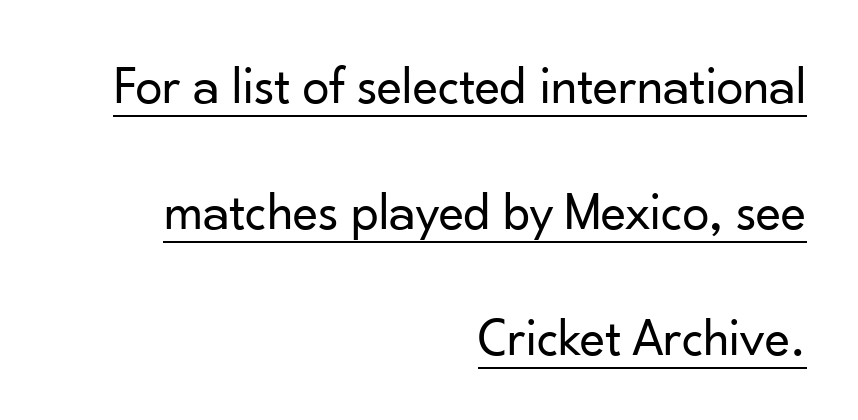
The image shows 54 px regular-weight sans-serif type, upright; set right-aligned, loose line spacing (2.33x), normal letter spacing, underlined; low stroke contrast and a small x-height.
